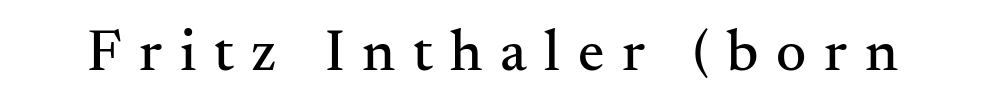
Letters rest on an invisible, unmarked baseline. This sample has the flowing, uneven cadence of proportional lettering. The axis of the letterforms is exactly vertical. Font category for this specimen: serif.
